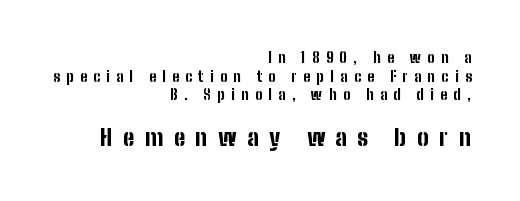
The line-height multiplier appears to be the usual default. Unmarked baselines from the first word to the last. Does the bottom block carry the larger type? Yes, it does. Leftover space on each line is placed entirely before the opening word. Compared with typical body copy, the letter spacing here is much looser. Characters remain perfectly vertical along every line.
